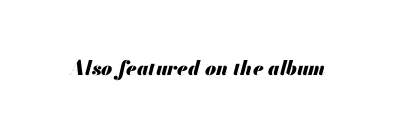
{"italic": "yes", "lean": "right", "slant_degrees": 13, "bold": "yes", "underline": "no", "letter_spacing": "normal", "letter_spacing_em": 0.0, "glyph_px": 20}
